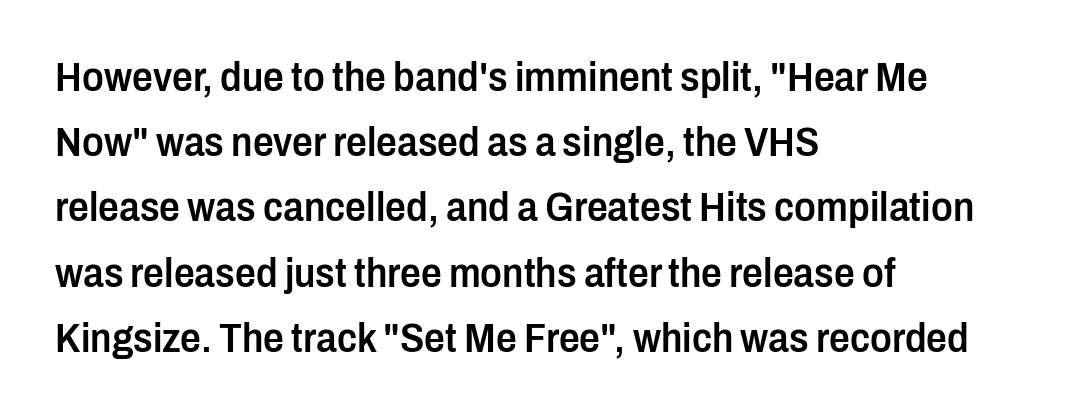
Each row of text sits above clean, open space. The strokes are fattened partway — semibold, not bold. In terms of letterform style, serifs are entirely absent. A typesetter would call this zero additional tracking.
